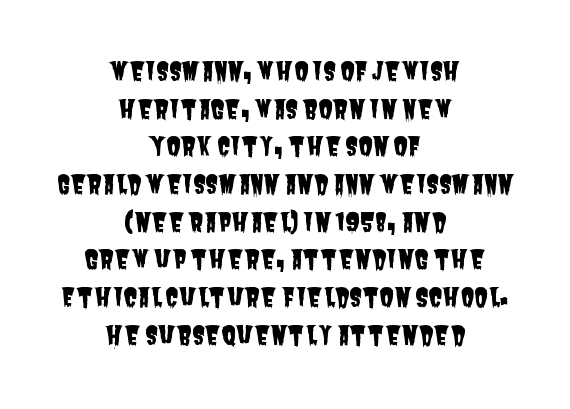
The image shows 26 px text type; set centered, normal line spacing (1.45x), normal letter spacing, not underlined.
